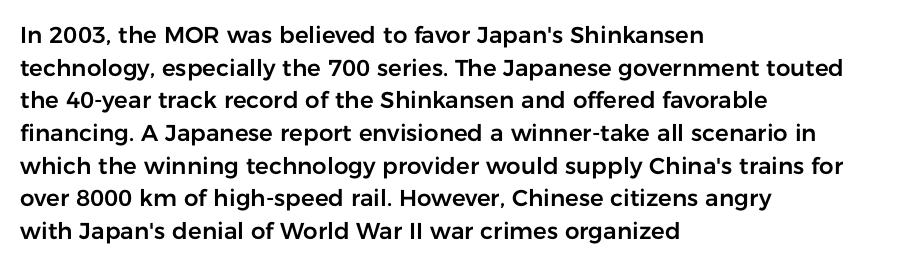
All the whitespace from short lines collects on the right. Standard letterfit; no display-style spreading of the glyphs. The area under the type is left untouched. Characters remain perfectly vertical along every line. If you measured baseline to baseline, you'd find a middling distance.
